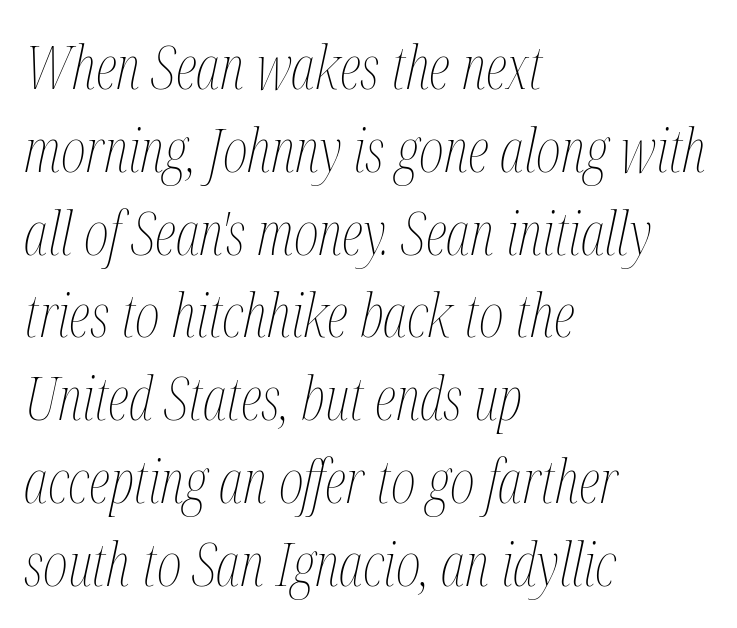
The image shows 60 px thin, condensed type, italic (leaning right); set left-aligned, normal line spacing (1.38x), normal letter spacing, not underlined; medium stroke contrast and a medium x-height.
